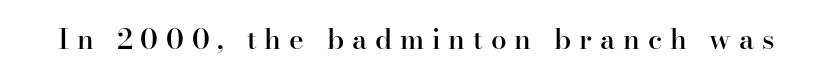
{"serif": "yes", "italic": "no", "bold": "semi", "weight": "semibold", "width": "normal", "stroke_contrast": "high", "x_height": "small", "monospaced": "no", "underline": "no", "letter_spacing": "wide", "letter_spacing_em": 0.28, "glyph_px": 28}
